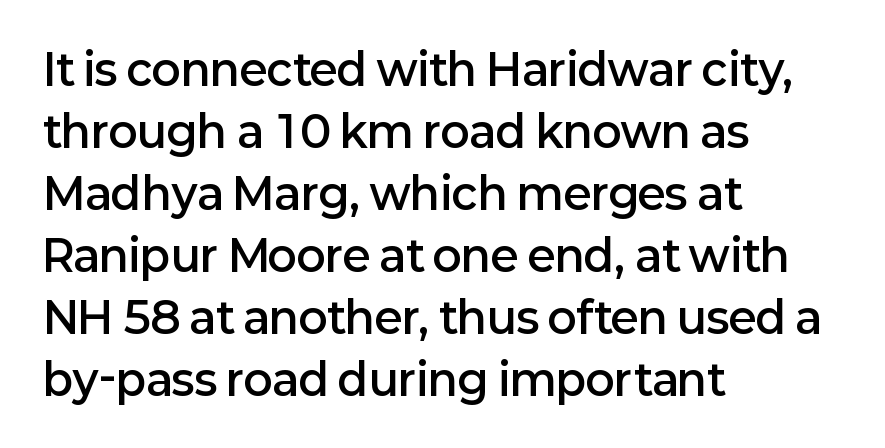
Q: Is the text bold? A: Semi-bold.
Q: Is the text italic (slanted)? A: No, it is upright.
Q: Is the typeface a serif or a sans-serif typeface? A: Sans-serif.
Q: Is the text underlined? A: No.
Q: How is the paragraph aligned? A: Left-aligned.
Q: Is the spacing between letters normal or unusually wide? A: Normal.
Q: Is the spacing between lines tight, normal or loose? A: Normal.
Q: Width (condensed, normal, or wide)? A: Normal.
Q: Stroke contrast? A: Low.
Q: x-height? A: Medium.
Q: Monospaced? A: No.
